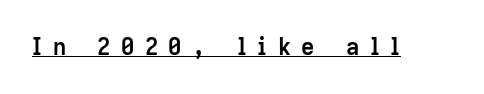
The image shows 23 px bold type, upright; set unusually wide letter spacing (+0.46 em), underlined.
